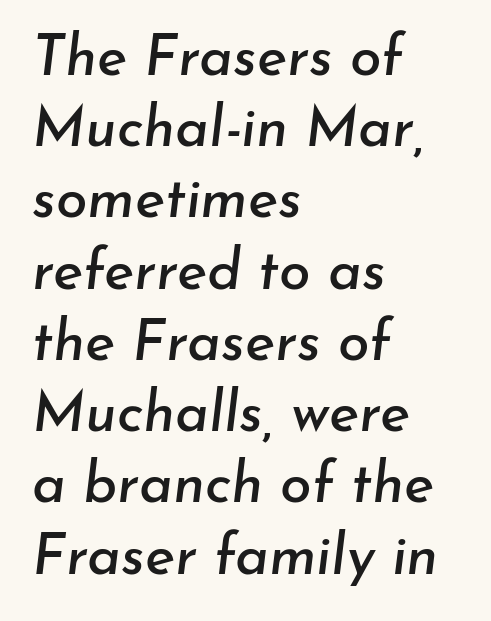
Q: Is the text italic (slanted)? A: Yes, it leans right by about 7 degrees.
Q: Is the text underlined? A: No.
Q: How is the paragraph aligned? A: Left-aligned.
Q: Is the spacing between letters normal or unusually wide? A: Normal.
Q: Is the spacing between lines tight, normal or loose? A: Normal.
Q: Width (condensed, normal, or wide)? A: Normal.
Q: Stroke contrast? A: Low.
Q: x-height? A: Small.
Q: Monospaced? A: No.
